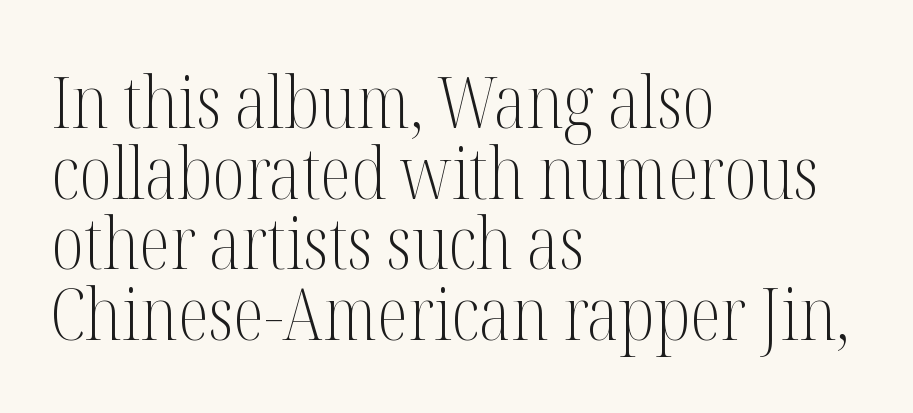
The image shows 72 px light, condensed serif type, upright; set left-aligned, tight line spacing (0.98x), normal letter spacing, not underlined; medium stroke contrast and a medium x-height.
